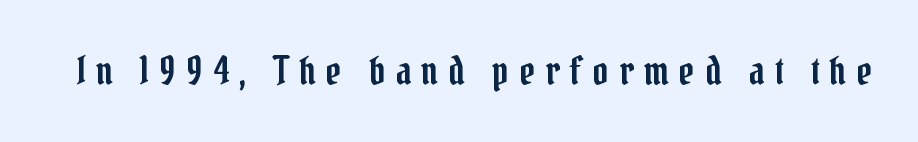
Q: Is the text italic (slanted)? A: No, it is upright.
Q: Is the typeface a serif or a sans-serif typeface? A: Serif.
Q: Is the text underlined? A: No.
Q: Is the spacing between letters normal or unusually wide? A: Unusually wide.
Q: Width (condensed, normal, or wide)? A: Condensed.
Q: Stroke contrast? A: Low.
Q: x-height? A: Medium.
Q: Monospaced? A: No.
